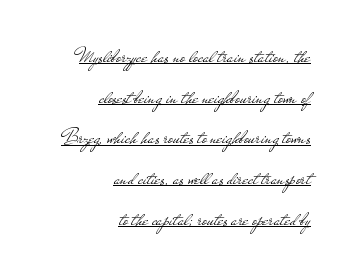
Q: Is the text bold? A: No.
Q: Is the text italic (slanted)? A: Yes.
Q: Is the text underlined? A: Yes.
Q: How is the paragraph aligned? A: Right-aligned.
Q: Is the spacing between letters normal or unusually wide? A: Normal.
